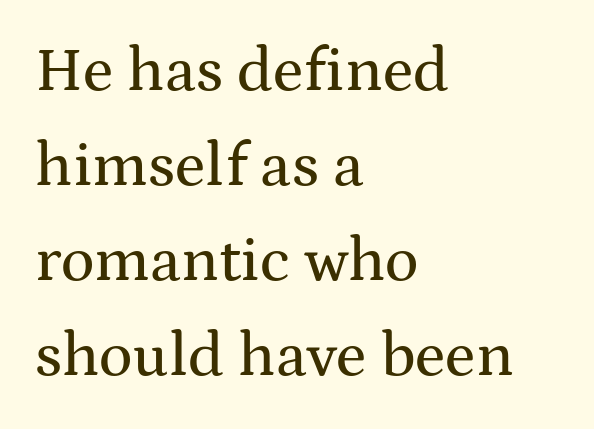
Q: Is the text italic (slanted)? A: No, it is upright.
Q: Is the typeface a serif or a sans-serif typeface? A: Serif.
Q: Is the text underlined? A: No.
Q: How is the paragraph aligned? A: Left-aligned.
Q: Is the spacing between letters normal or unusually wide? A: Normal.
Q: Is the spacing between lines tight, normal or loose? A: Normal.
Q: Width (condensed, normal, or wide)? A: Wide.
Q: Stroke contrast? A: Medium.
Q: x-height? A: Medium.
Q: Monospaced? A: No.
